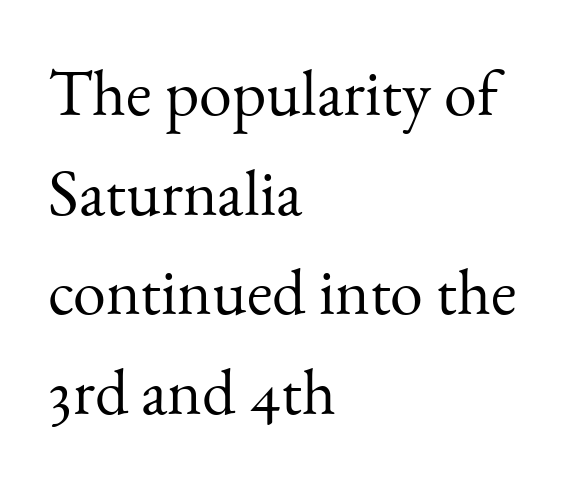
The image shows 66 px light serif type, upright; set left-aligned, normal line spacing (1.51x), normal letter spacing, not underlined; medium stroke contrast and a small x-height.
